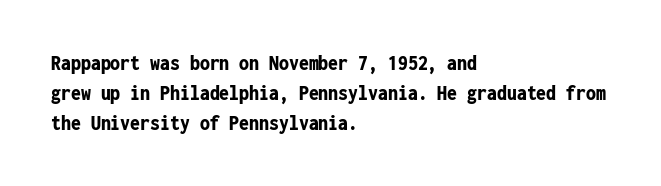
The image shows 22 px bold type, upright; set left-aligned, normal line spacing (1.36x), normal letter spacing, not underlined.
